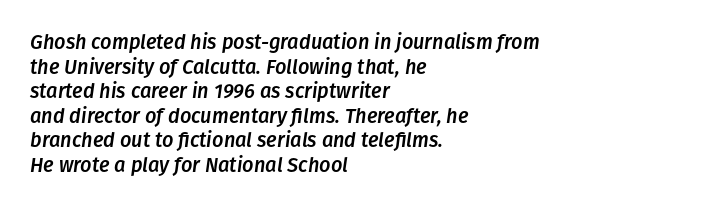
The image shows 20 px text type, italic (leaning right); set left-aligned, line spacing 1.23x, normal letter spacing, not underlined.
